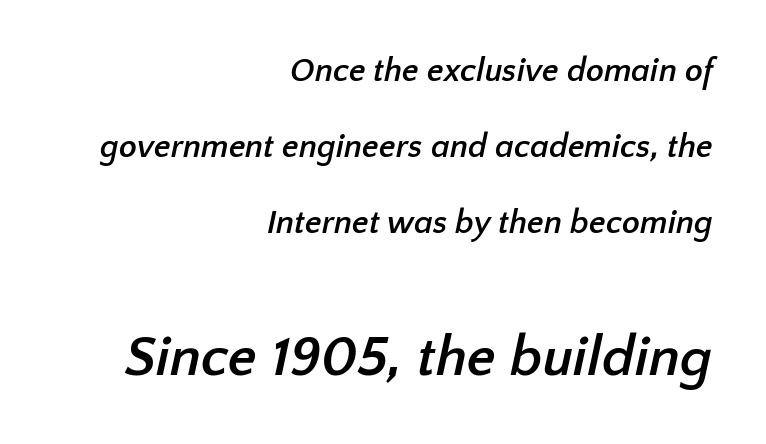
The image shows 57 px semibold sans-serif type; set right-aligned, loose line spacing (2.3x), normal letter spacing, not underlined; the second (bottom) block is 1.73x larger; low stroke contrast and a medium x-height.
